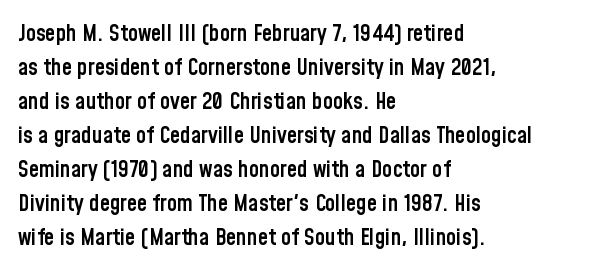
The image shows 23 px text type, upright; set left-aligned, normal line spacing (1.48x), normal letter spacing, not underlined.
